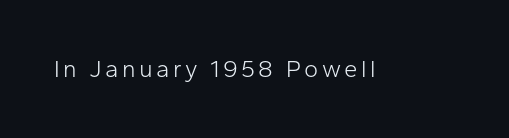
The image shows 24 px text type, upright; set not underlined.
